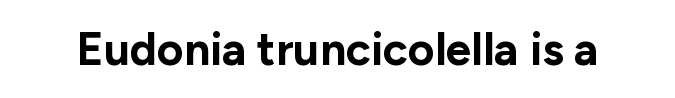
The type family on display is of the sans-serif kind. The area under the type is left untouched. Set as a true bold cut, around the 700 mark. Letter spacing: default. Each letter keeps its own natural width here, so spacing adapts to shape. A typesetter would mark this as roman, not italic.
